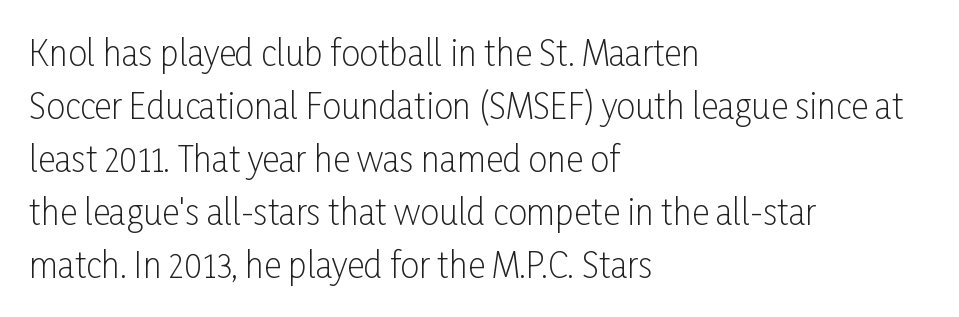
The letters look calm and open, with moderate or lighter stems. The rendering uses natural spacing where letterforms have individual widths. Honestly, the row spacing looks completely unremarkable. Glyph-to-glyph distance matches everyday printed text. Nothing sits at the stroke ends, so this counts as sans-serif. Descenders are the only things crossing below the line.
